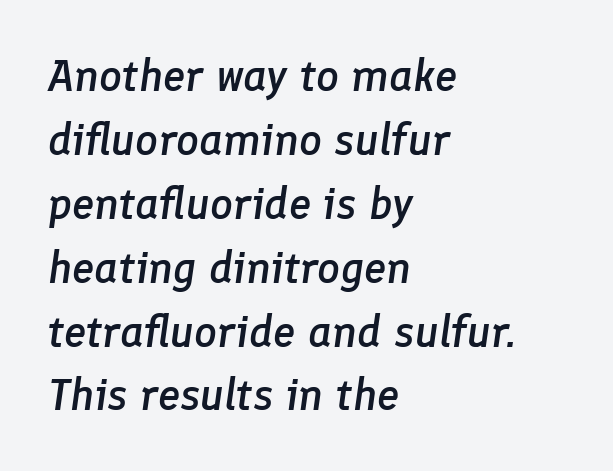
{"italic": "yes", "lean": "right", "slant_degrees": 8, "bold": "semi", "weight": "semibold", "width": "normal", "stroke_contrast": "low", "x_height": "medium", "monospaced": "no", "underline": "no", "align": "left", "line_spacing": "normal", "line_spacing_ratio": 1.42, "letter_spacing": "normal", "letter_spacing_em": 0.0, "glyph_px": 45}
